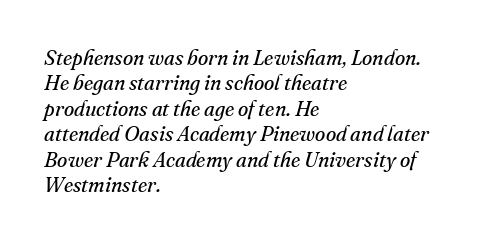
The image shows 21 px text type, italic (leaning right); set left-aligned, line spacing 1.21x, normal letter spacing, not underlined.
